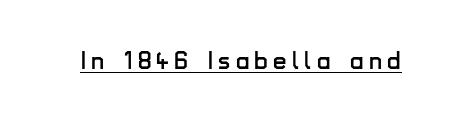
The type sits square on the baseline with zero lean. There is plenty of visible air inserted between adjacent glyphs. Compared with undecorated copy, this sample adds a rule below the words.
